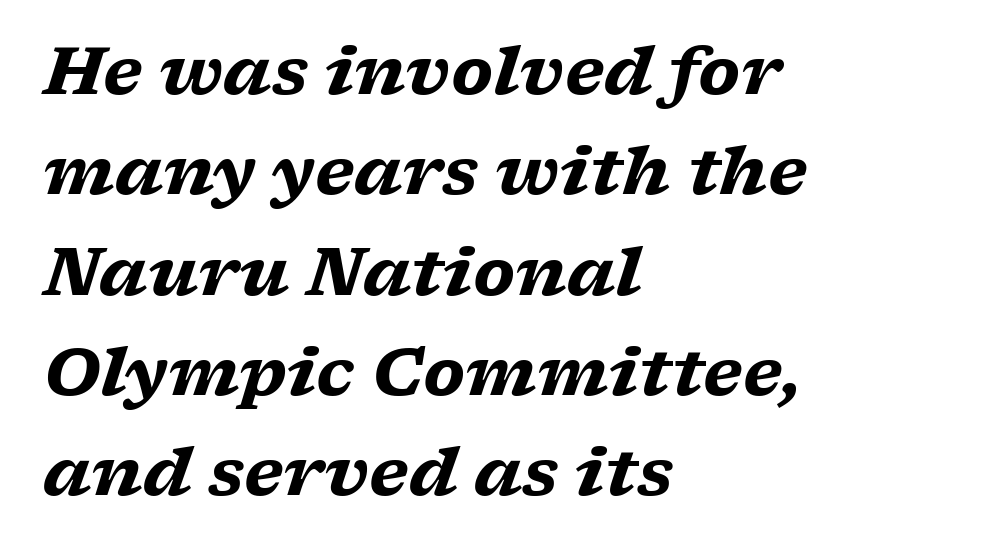
Serifs: yes, visible at the terminals of the letterforms. The vertical gap from one line to the next is medium. These lines keep a tight, regular rhythm from letter to letter. Thick stems and heavy bowls — unmistakably bold. Underlining? Definitely not there.
